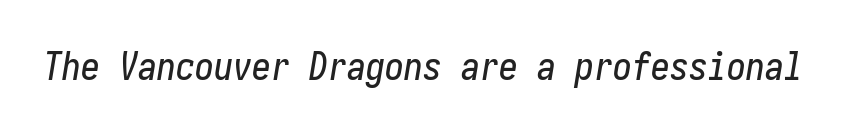
{"italic": "yes", "lean": "right", "slant_degrees": 10, "width": "condensed", "stroke_contrast": "low", "x_height": "medium", "underline": "no", "letter_spacing": "normal", "letter_spacing_em": 0.0, "glyph_px": 38}
